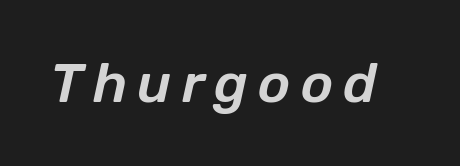
{"italic": "yes", "lean": "right", "slant_degrees": 12, "width": "normal", "stroke_contrast": "low", "x_height": "medium", "monospaced": "no", "underline": "no", "glyph_px": 55}
